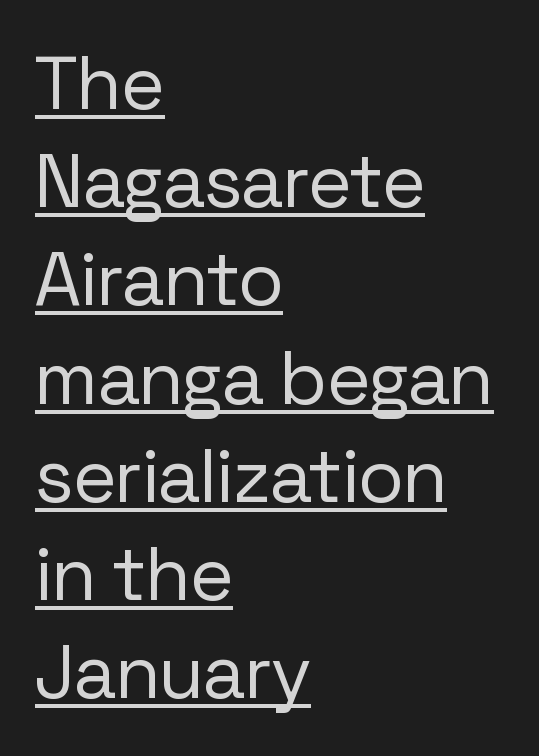
The image shows 75 px regular-weight sans-serif type, upright; set left-aligned, normal line spacing (1.31x), normal letter spacing, underlined; low stroke contrast and a medium x-height.
